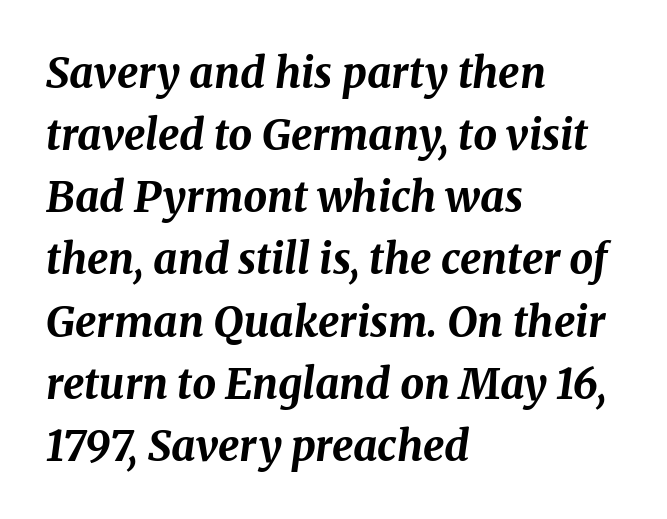
The letters are slanted; this is an italic face. Character widths vary here, with narrow letters taking less room than wide ones. Set as a true bold cut, around the 700 mark. The paragraph shown leans on its left margin. Normally led — the rows are evenly, conventionally spaced.
